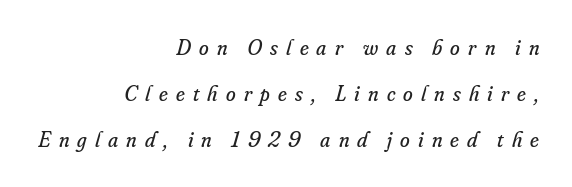
Rule under the text: the space is simply empty. Tracking value appears strongly positive — letters spread wide. These glyphs show unthickened strokes, regular width or finer. Line ends are locked; line starts wander. An italicized treatment has been applied to the whole sample.
